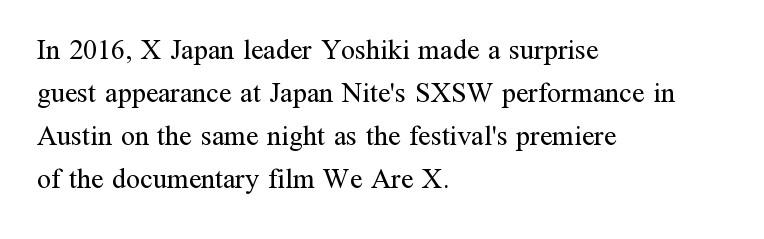
Q: Is the text bold? A: No.
Q: Is the text italic (slanted)? A: No, it is upright.
Q: Is the typeface a serif or a sans-serif typeface? A: Serif.
Q: Is the text underlined? A: No.
Q: How is the paragraph aligned? A: Left-aligned.
Q: Is the spacing between letters normal or unusually wide? A: Normal.
Q: Is the spacing between lines tight, normal or loose? A: Normal.
Q: Width (condensed, normal, or wide)? A: Normal.
Q: Stroke contrast? A: Medium.
Q: x-height? A: Medium.
Q: Monospaced? A: No.
